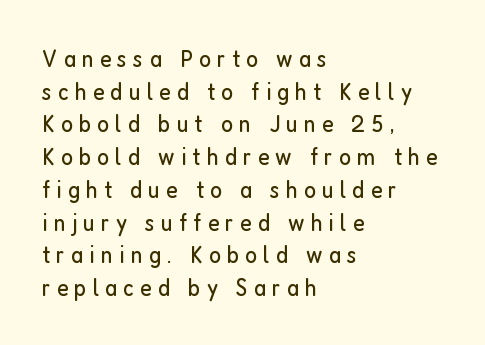
Q: Is the text bold? A: No.
Q: Is the text italic (slanted)? A: No, it is upright.
Q: Is the text underlined? A: No.
Q: How is the paragraph aligned? A: Left-aligned.
Q: Is the spacing between letters normal or unusually wide? A: Unusually wide.
Q: Is the spacing between lines tight, normal or loose? A: Normal.
